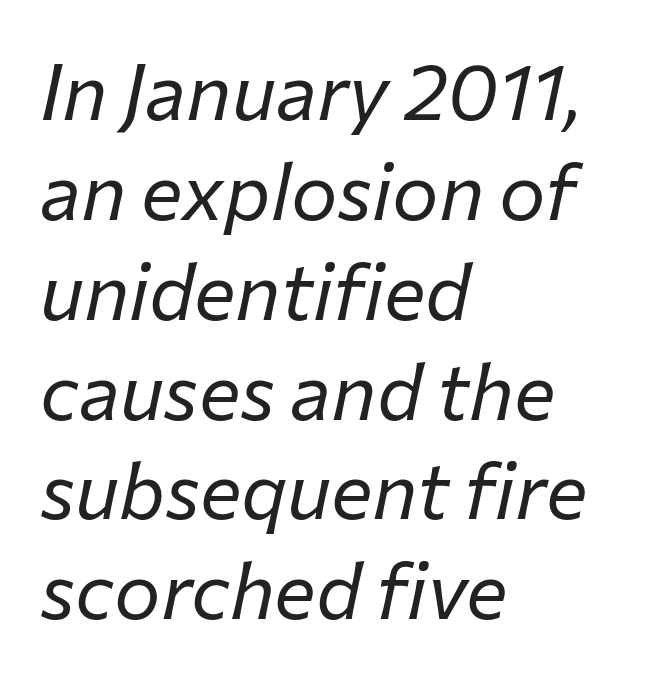
The image shows 78 px regular-weight type, italic (leaning right); set left-aligned, normal line spacing (1.28x), normal letter spacing, not underlined; low stroke contrast and a medium x-height.
